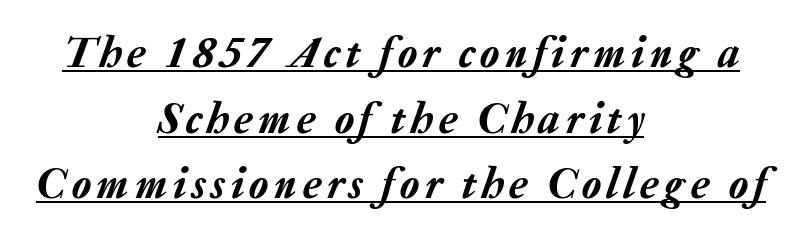
Q: Is the text italic (slanted)? A: Yes, it leans right by about 20 degrees.
Q: Is the text underlined? A: Yes.
Q: How is the paragraph aligned? A: Centered.
Q: Is the spacing between lines tight, normal or loose? A: Normal.
Q: Width (condensed, normal, or wide)? A: Normal.
Q: Stroke contrast? A: Low.
Q: x-height? A: Medium.
Q: Monospaced? A: No.
